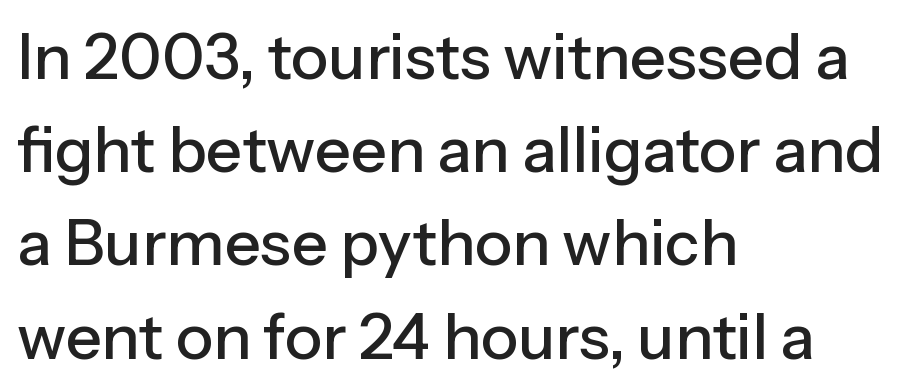
Q: Is the text italic (slanted)? A: No, it is upright.
Q: Is the typeface a serif or a sans-serif typeface? A: Sans-serif.
Q: Is the text underlined? A: No.
Q: How is the paragraph aligned? A: Left-aligned.
Q: Is the spacing between letters normal or unusually wide? A: Normal.
Q: Is the spacing between lines tight, normal or loose? A: Normal.
Q: Width (condensed, normal, or wide)? A: Normal.
Q: Stroke contrast? A: Low.
Q: x-height? A: Medium.
Q: Monospaced? A: No.
